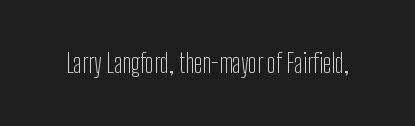
The image shows 26 px text type, upright; set normal letter spacing, not underlined.
